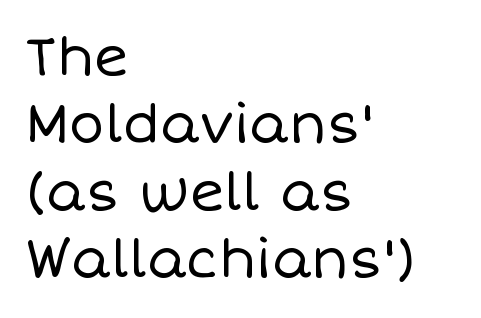
{"italic": "no", "bold": "no", "weight": "regular", "width": "normal", "stroke_contrast": "low", "x_height": "large", "monospaced": "no", "underline": "no", "align": "left", "line_spacing": "normal", "line_spacing_ratio": 1.27, "letter_spacing": "normal", "letter_spacing_em": 0.0, "glyph_px": 53}
